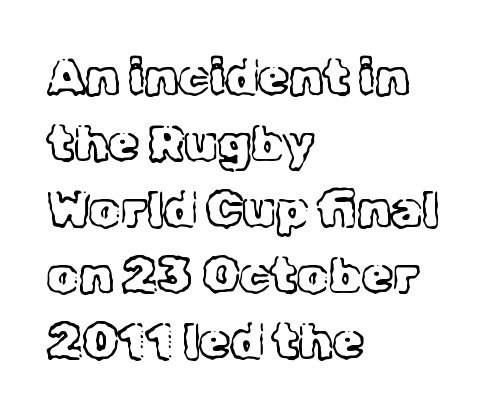
A classic flush-left, rag-right setting is used for this passage. Type without underlining. On a weight scale, this lands at 450 or below. Normally led — the rows are evenly, conventionally spaced. Ordinary non-slanted type is in use.
